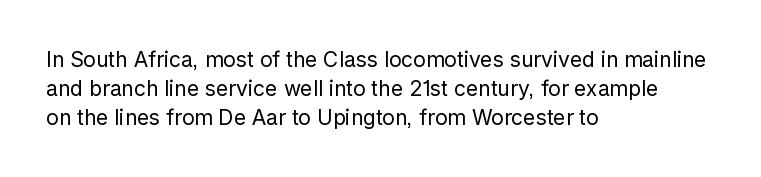
{"italic": "no", "bold": "no", "underline": "no", "align": "left", "line_spacing": "normal", "line_spacing_ratio": 1.37, "letter_spacing": "normal", "letter_spacing_em": 0.0, "glyph_px": 21}
